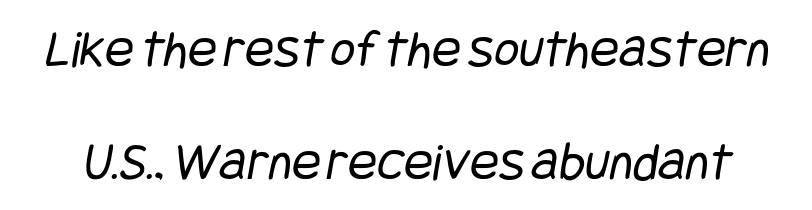
The image shows 54 px regular-weight, condensed sans-serif type; set loose line spacing (2.09x), normal letter spacing, not underlined; low stroke contrast and a large x-height.
